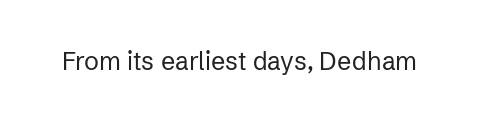
{"italic": "no", "bold": "no", "underline": "no", "letter_spacing": "normal", "letter_spacing_em": 0.0, "glyph_px": 25}
